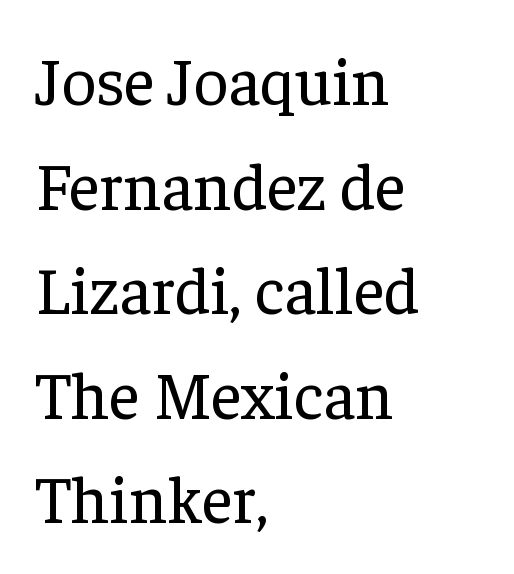
The image shows 67 px regular-weight serif type, upright; set left-aligned, normal line spacing (1.56x), normal letter spacing, not underlined; low stroke contrast and a medium x-height.
